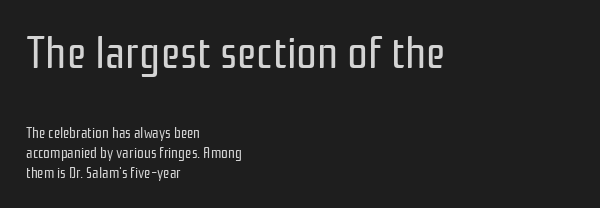
The image shows 46 px regular-weight, condensed sans-serif type, upright; set left-aligned, normal line spacing (1.33x), normal letter spacing, not underlined; the first (top) block is 3.07x larger; low stroke contrast and a medium x-height.
